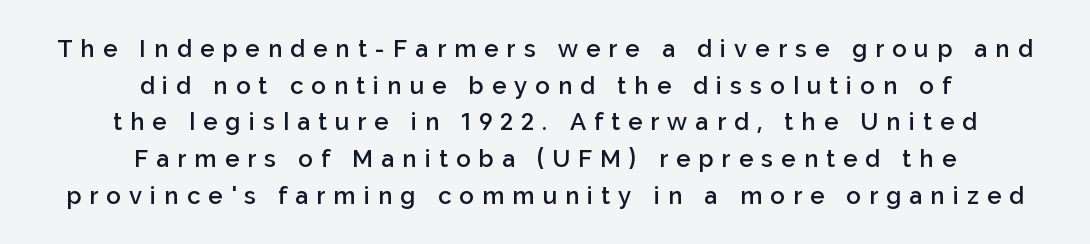
Q: Is the text bold? A: Semi-bold.
Q: Is the text italic (slanted)? A: No, it is upright.
Q: Is the text underlined? A: No.
Q: How is the paragraph aligned? A: Centered.
Q: Is the spacing between letters normal or unusually wide? A: Unusually wide.
Q: Is the spacing between lines tight, normal or loose? A: Normal.
